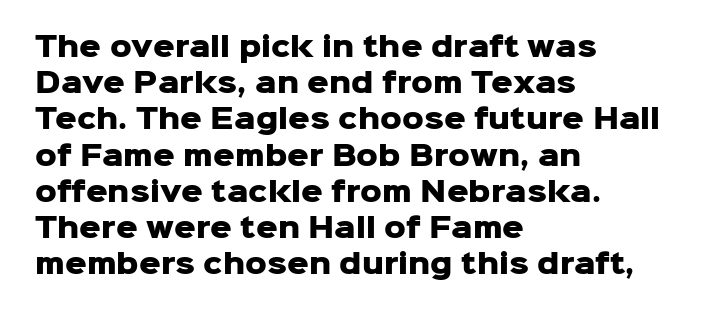
Q: Is the text bold? A: Yes.
Q: Is the text italic (slanted)? A: No, it is upright.
Q: Is the text underlined? A: No.
Q: How is the paragraph aligned? A: Left-aligned.
Q: Is the spacing between letters normal or unusually wide? A: Normal.
Q: Is the spacing between lines tight, normal or loose? A: Normal.
